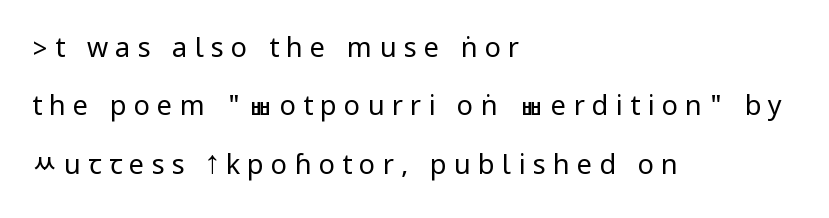
{"italic": "no", "bold": "no", "underline": "no", "align": "left", "line_spacing": "loose", "line_spacing_ratio": 2.16, "letter_spacing": "wide", "letter_spacing_em": 0.27, "glyph_px": 27}
